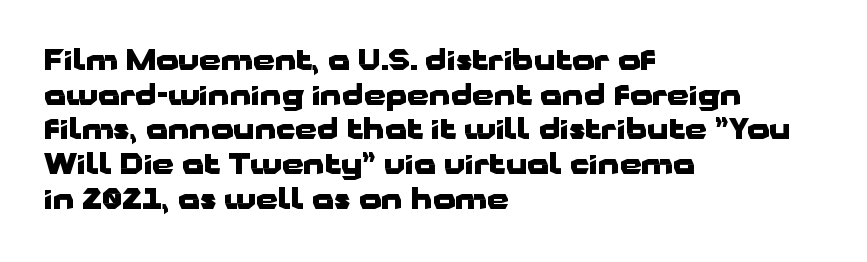
The image shows 28 px heavy, wide sans-serif type, upright; set left-aligned, line spacing 1.24x, normal letter spacing, not underlined; low stroke contrast and a medium x-height.
